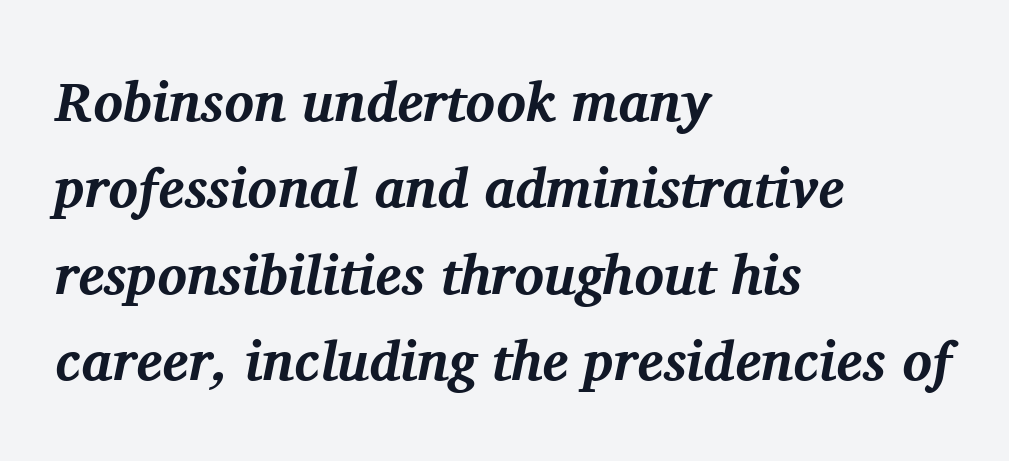
The passage shown stacks its lines at a standard gap. Every letter is thick-stroked: bold, no question. Descenders hang freely into open space. Small tapered or slab feet sit at the stroke ends, so this counts as serif. These lines are rendered in a variable-pitch font.
